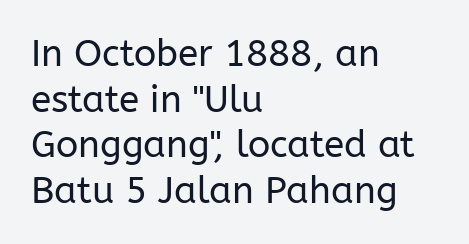
The image shows 37 px regular-weight sans-serif type, upright; set left-aligned, line spacing 1.23x, normal letter spacing, not underlined; low stroke contrast and a medium x-height.
